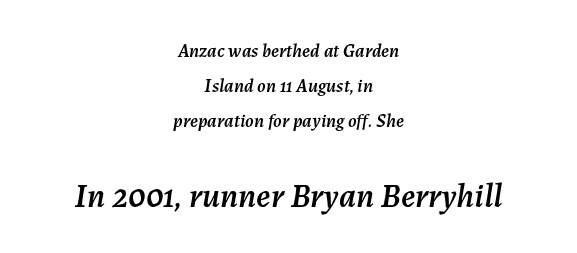
The paragraph has two soft edges and a firm central axis. The type is set solid horizontally, with unmodified tracking. Each letter keeps its own natural width here, so spacing adapts to shape. In this sample the second text group is rendered at the bigger scale. Looking at the ascenders, they clearly lean.
